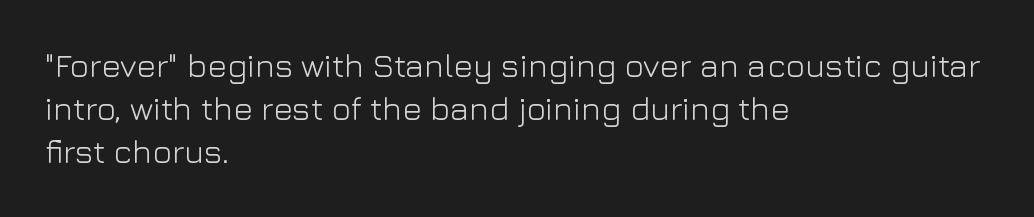
{"serif": "no", "italic": "no", "bold": "no", "weight": "light", "width": "normal", "stroke_contrast": "low", "x_height": "medium", "monospaced": "no", "underline": "no", "align": "left", "line_spacing": "normal", "line_spacing_ratio": 1.31, "letter_spacing": "normal", "letter_spacing_em": 0.0, "glyph_px": 33}
